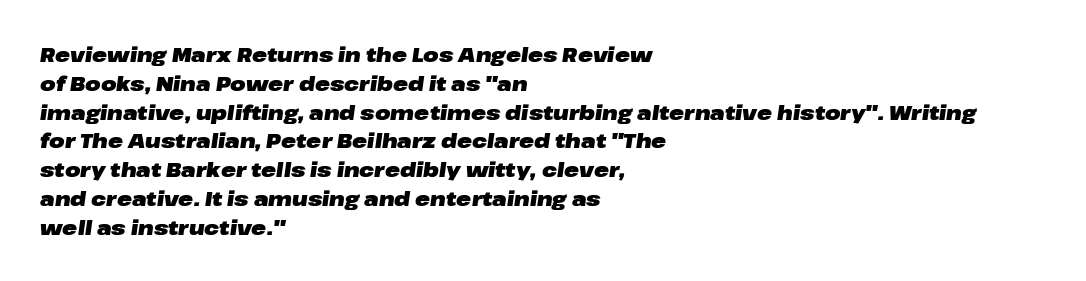
The image shows 20 px bold type, italic (leaning right); set left-aligned, normal line spacing (1.44x), normal letter spacing, not underlined.
